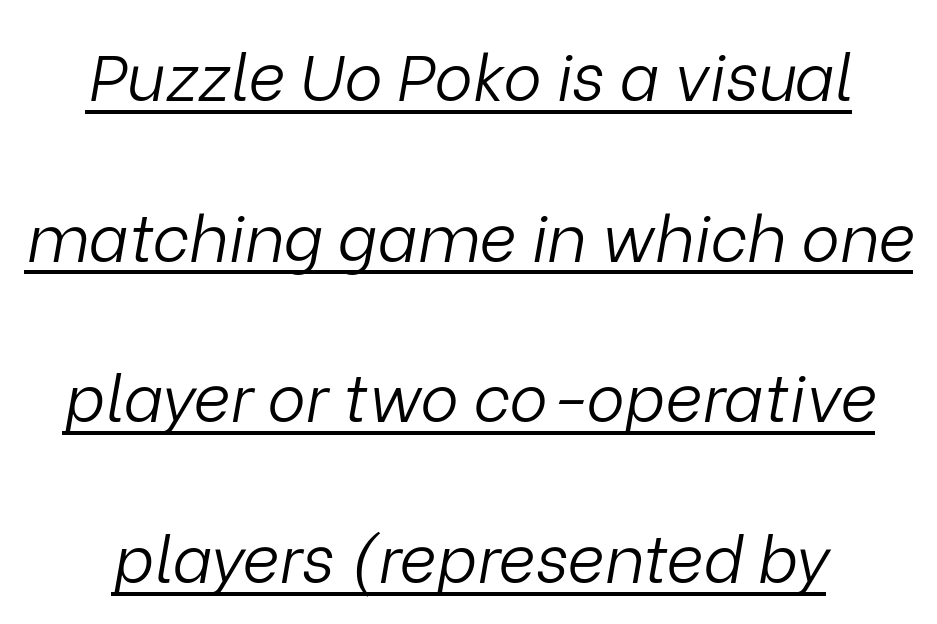
The image shows 65 px light type, italic (leaning right); set loose line spacing (2.47x), normal letter spacing, underlined; low stroke contrast and a medium x-height.
